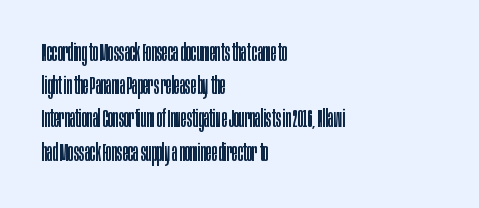
These lines sit exactly where default settings would place them. Decoration check: the copy has no underline. The typeface has the unassuming heft of standard copy or less. Horizontal alignment here is leftward, the default for most running prose.
